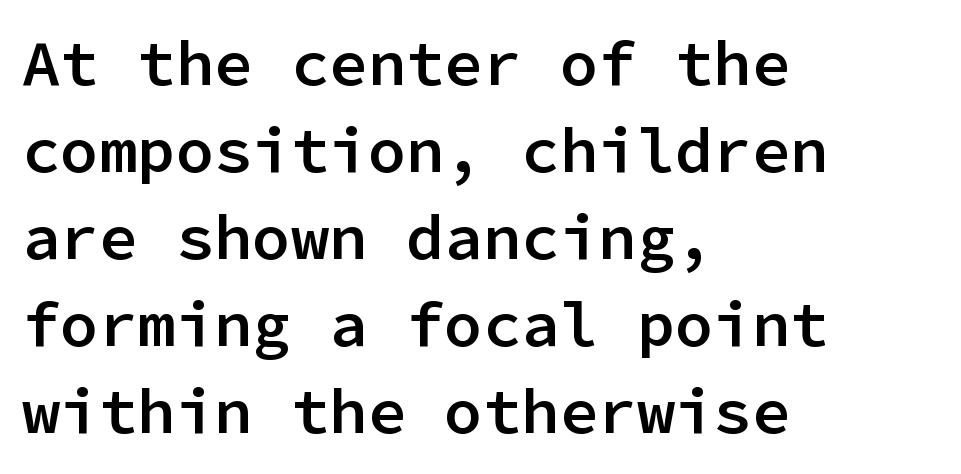
{"serif": "no", "italic": "no", "bold": "semi", "weight": "semibold", "width": "normal", "stroke_contrast": "low", "x_height": "medium", "monospaced": "yes", "underline": "no", "align": "left", "line_spacing": "normal", "line_spacing_ratio": 1.36, "letter_spacing": "normal", "letter_spacing_em": 0.0, "glyph_px": 64}
